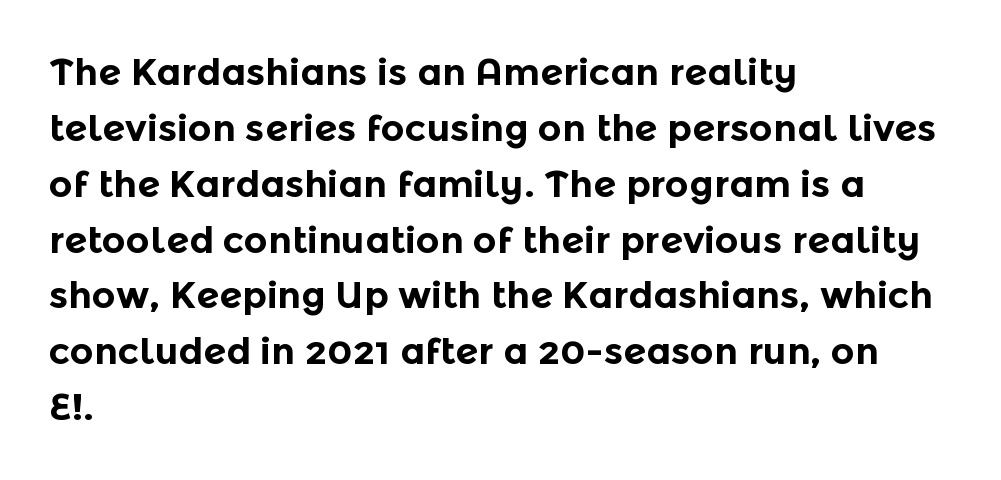
Q: Is the text bold? A: Yes.
Q: Is the text italic (slanted)? A: No, it is upright.
Q: Is the typeface a serif or a sans-serif typeface? A: Sans-serif.
Q: Is the text underlined? A: No.
Q: How is the paragraph aligned? A: Left-aligned.
Q: Is the spacing between letters normal or unusually wide? A: Normal.
Q: Is the spacing between lines tight, normal or loose? A: Normal.
Q: Width (condensed, normal, or wide)? A: Normal.
Q: x-height? A: Medium.
Q: Monospaced? A: No.
